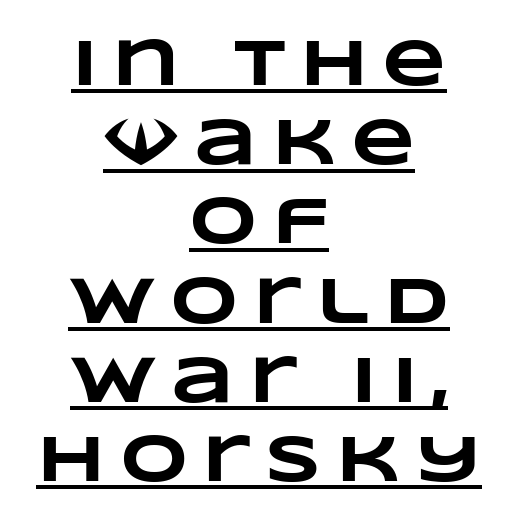
{"bold": "yes", "weight": "heavy", "width": "wide", "stroke_contrast": "low", "x_height": "large", "monospaced": "no", "underline": "yes", "align": "center", "line_spacing_ratio": 1.2, "letter_spacing": "wide", "letter_spacing_em": 0.22, "glyph_px": 66}
